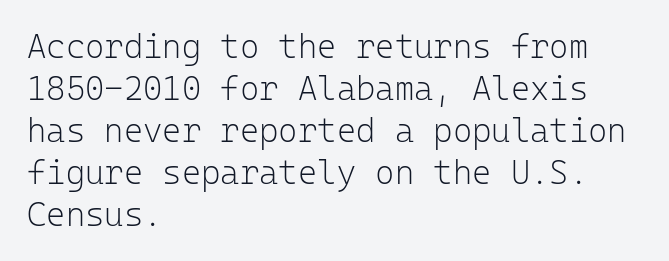
Q: Is the text bold? A: No.
Q: Is the text italic (slanted)? A: No, it is upright.
Q: Is the typeface a serif or a sans-serif typeface? A: Sans-serif.
Q: Is the text underlined? A: No.
Q: How is the paragraph aligned? A: Left-aligned.
Q: Is the spacing between letters normal or unusually wide? A: Normal.
Q: Is the spacing between lines tight, normal or loose? A: Normal.
Q: Width (condensed, normal, or wide)? A: Normal.
Q: Stroke contrast? A: Low.
Q: x-height? A: Medium.
Q: Monospaced? A: Yes.
